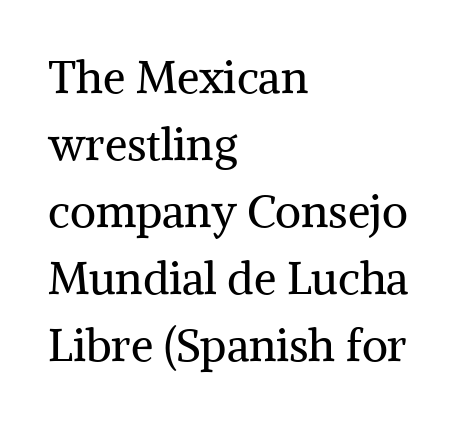
Here the glyphs are tracked normally, forming tight word shapes. Interline gaps are of average width in this sample. Horizontally, the lines are justified to the leading edge only. The face used here is proportionally spaced, like ordinary book or web type. No italicization has been applied; the sample stays upright. Underlining? Definitely not there.
